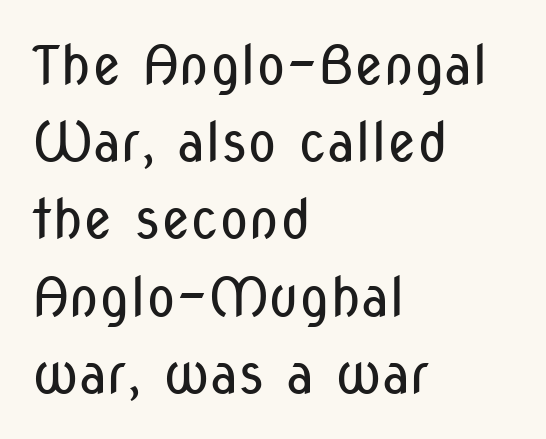
Q: Is the text bold? A: No.
Q: Is the text italic (slanted)? A: No, it is upright.
Q: Is the typeface a serif or a sans-serif typeface? A: Sans-serif.
Q: Is the text underlined? A: No.
Q: How is the paragraph aligned? A: Left-aligned.
Q: Is the spacing between letters normal or unusually wide? A: Normal.
Q: Is the spacing between lines tight, normal or loose? A: Normal.
Q: Width (condensed, normal, or wide)? A: Condensed.
Q: Stroke contrast? A: Low.
Q: x-height? A: Medium.
Q: Monospaced? A: No.
